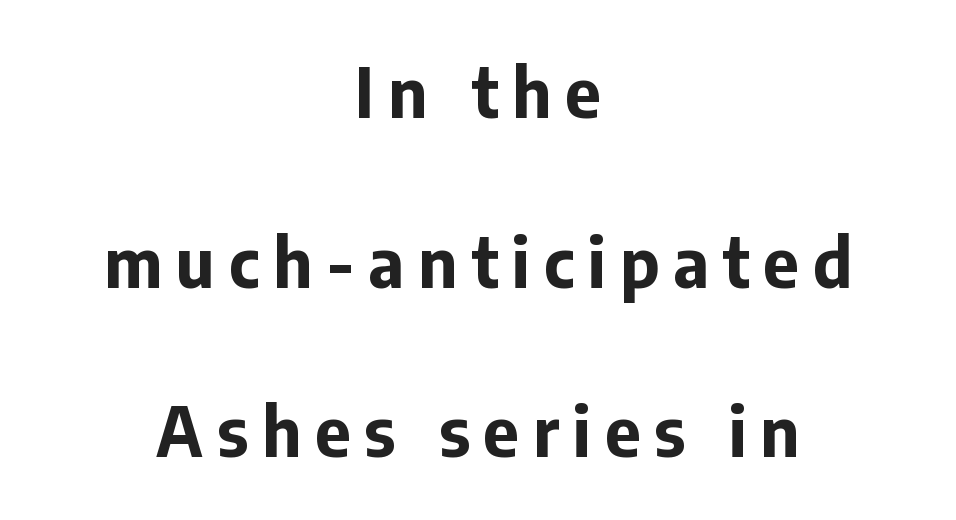
Q: Is the text bold? A: Yes.
Q: Is the text italic (slanted)? A: No, it is upright.
Q: Is the typeface a serif or a sans-serif typeface? A: Sans-serif.
Q: Is the text underlined? A: No.
Q: How is the paragraph aligned? A: Centered.
Q: Is the spacing between letters normal or unusually wide? A: Unusually wide.
Q: Is the spacing between lines tight, normal or loose? A: Loose.
Q: Width (condensed, normal, or wide)? A: Normal.
Q: Stroke contrast? A: Low.
Q: x-height? A: Medium.
Q: Monospaced? A: No.
